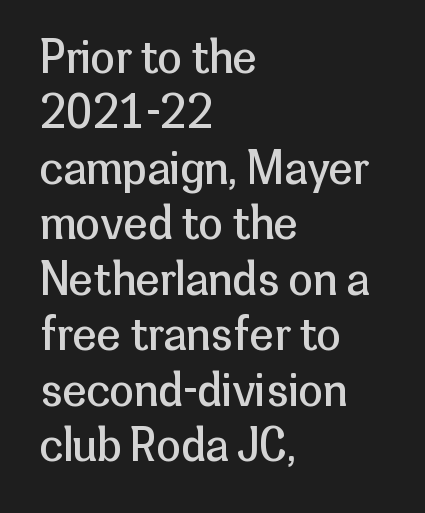
{"serif": "no", "italic": "no", "bold": "no", "weight": "regular", "width": "normal", "stroke_contrast": "low", "x_height": "medium", "monospaced": "no", "underline": "no", "align": "left", "line_spacing": "normal", "line_spacing_ratio": 1.26, "letter_spacing": "normal", "letter_spacing_em": 0.0, "glyph_px": 44}
